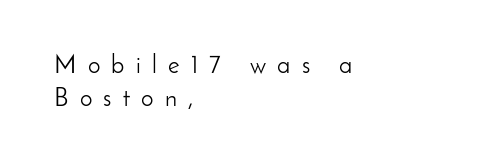
Characters remain perfectly vertical along every line. One glance says typical: line gaps are just what's usual. Compared with a centered layout, this one pins lines to the left instead. This sample uses expanded letter spacing, leaving extra air between glyphs. The typesetting does not lean heavy: it is not bold. A clean baseline with only descenders dipping below it.
